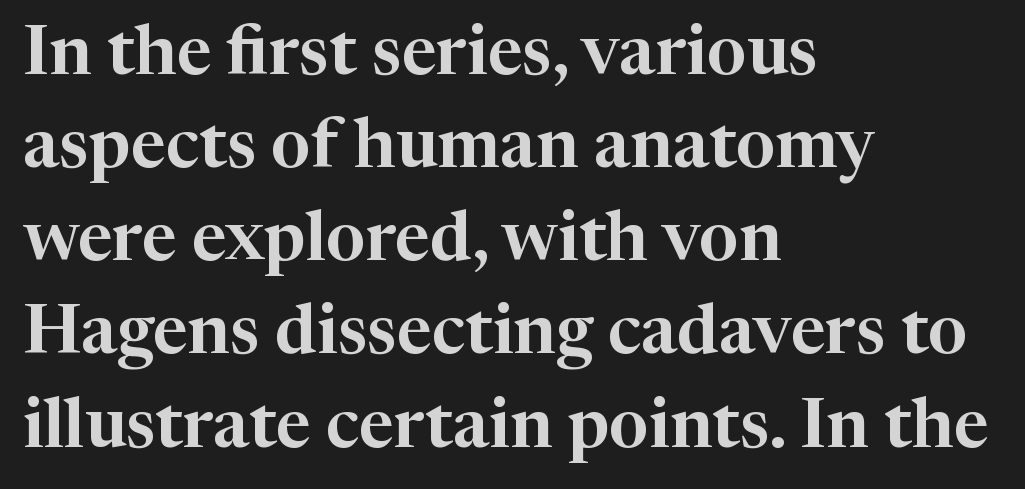
Q: Is the text italic (slanted)? A: No, it is upright.
Q: Is the typeface a serif or a sans-serif typeface? A: Serif.
Q: Is the text underlined? A: No.
Q: How is the paragraph aligned? A: Left-aligned.
Q: Is the spacing between letters normal or unusually wide? A: Normal.
Q: Is the spacing between lines tight, normal or loose? A: Normal.
Q: Width (condensed, normal, or wide)? A: Normal.
Q: Stroke contrast? A: High.
Q: x-height? A: Medium.
Q: Monospaced? A: No.
